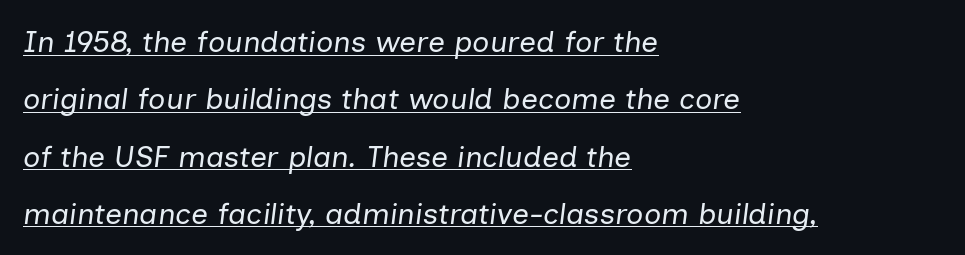
Stroke thickness stays within the range of a standard reading face or lighter. Every row of glyphs begins at an identical x-position on the left. This is underlined copy, the kind a proofreader might mark for attention. The leading is generous, giving the passage an open texture.
